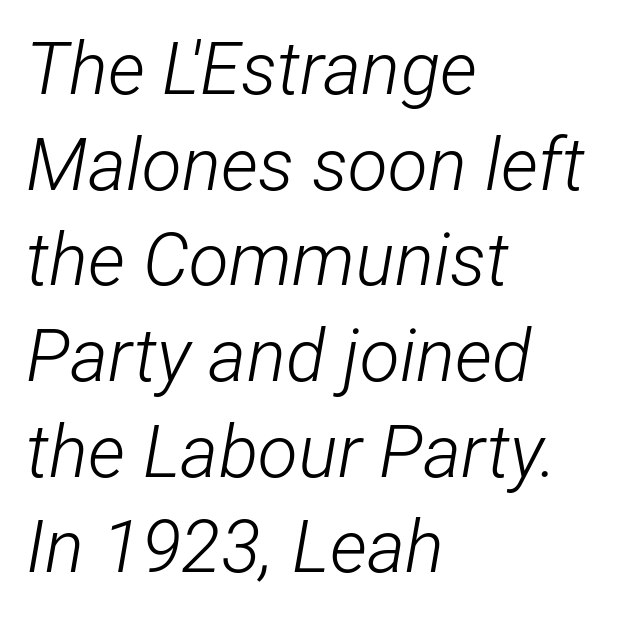
The lettering tilts uniformly, giving the passage an italic look. This rendering uses left alignment, leaving the right contour irregular. This rendering leaves character spacing at its baseline value. This sample has the flowing, uneven cadence of proportional lettering.
